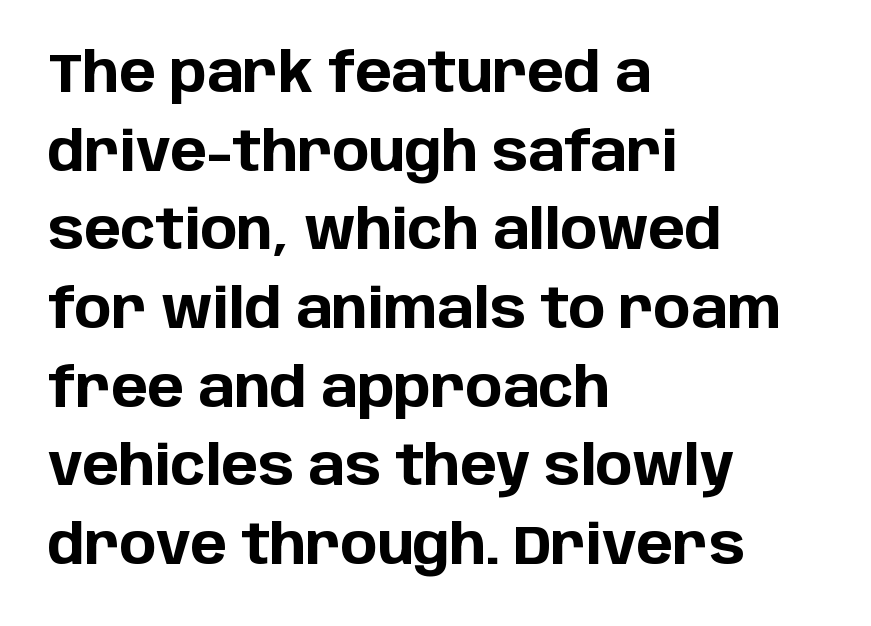
Q: Is the text bold? A: Yes.
Q: Is the text italic (slanted)? A: No, it is upright.
Q: Is the typeface a serif or a sans-serif typeface? A: Sans-serif.
Q: Is the text underlined? A: No.
Q: How is the paragraph aligned? A: Left-aligned.
Q: Is the spacing between letters normal or unusually wide? A: Normal.
Q: Is the spacing between lines tight, normal or loose? A: Normal.
Q: Width (condensed, normal, or wide)? A: Normal.
Q: Stroke contrast? A: Low.
Q: x-height? A: Large.
Q: Monospaced? A: No.
